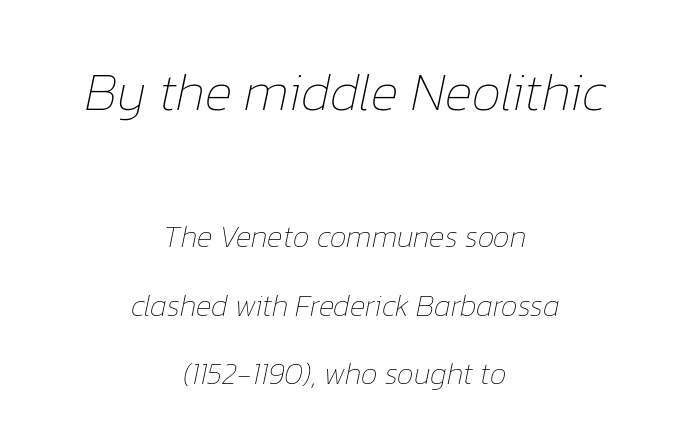
Caption: standard tracking, unaltered. Think of a printed novel: that variable character pitch is what you see here. Slanted lettering throughout. Reading down the block, each line starts at a different indent, mirrored at its end. Weight: not bold — regular or lighter. Vertically, the passage feels expansive, rows floating well apart.
